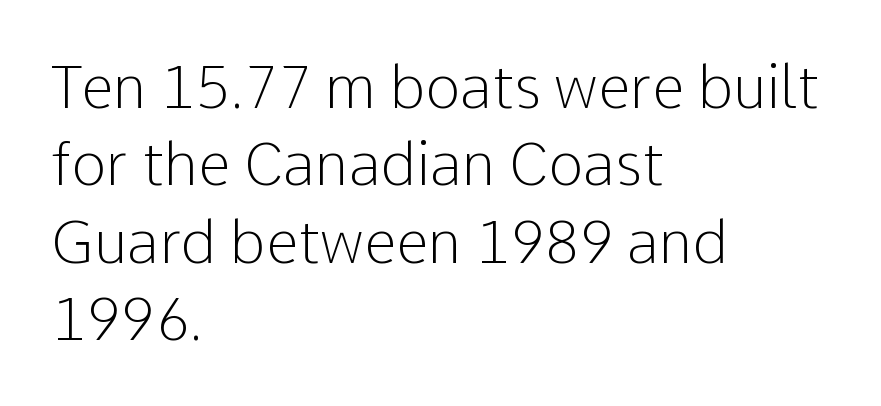
Q: Is the text bold? A: No.
Q: Is the text italic (slanted)? A: No, it is upright.
Q: Is the typeface a serif or a sans-serif typeface? A: Sans-serif.
Q: Is the text underlined? A: No.
Q: How is the paragraph aligned? A: Left-aligned.
Q: Is the spacing between letters normal or unusually wide? A: Normal.
Q: Is the spacing between lines tight, normal or loose? A: Normal.
Q: Width (condensed, normal, or wide)? A: Normal.
Q: Stroke contrast? A: Low.
Q: x-height? A: Medium.
Q: Monospaced? A: No.
